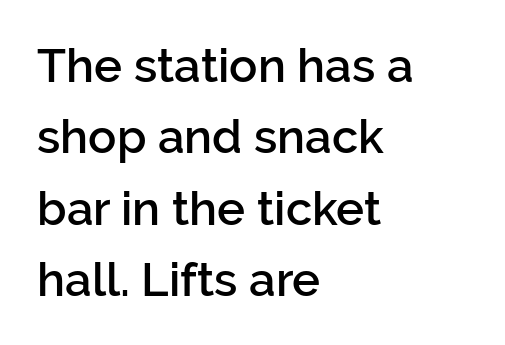
The image shows 47 px semibold sans-serif type, upright; set left-aligned, normal line spacing (1.52x), normal letter spacing, not underlined; low stroke contrast and a medium x-height.
